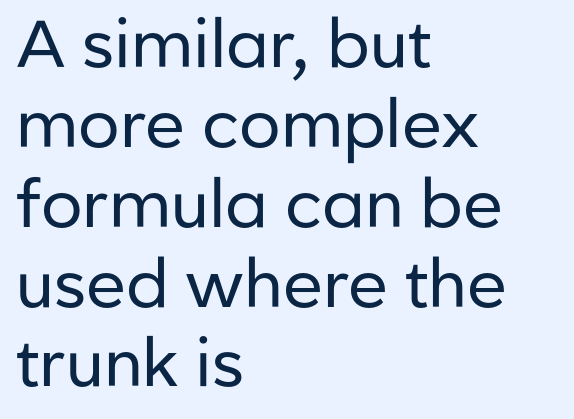
The image shows 66 px regular-weight sans-serif type, upright; set left-aligned, line spacing 1.21x, normal letter spacing, not underlined; low stroke contrast and a medium x-height.
